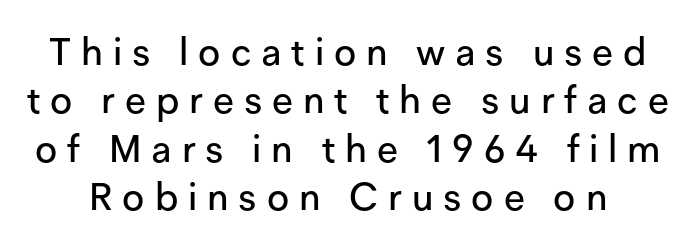
Q: Is the text italic (slanted)? A: No, it is upright.
Q: Is the typeface a serif or a sans-serif typeface? A: Sans-serif.
Q: Is the text underlined? A: No.
Q: Is the spacing between letters normal or unusually wide? A: Unusually wide.
Q: Is the spacing between lines tight, normal or loose? A: Normal.
Q: Width (condensed, normal, or wide)? A: Normal.
Q: Stroke contrast? A: Low.
Q: x-height? A: Medium.
Q: Monospaced? A: No.
